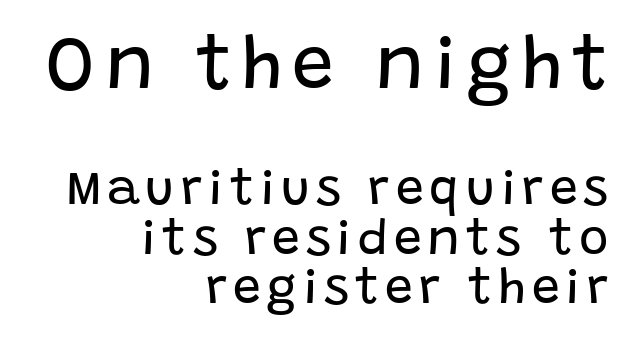
The image shows 75 px regular-weight sans-serif type, upright; set right-aligned, tight line spacing (0.99x), not underlined; the first (top) block is 1.5x larger; low stroke contrast and a large x-height.
